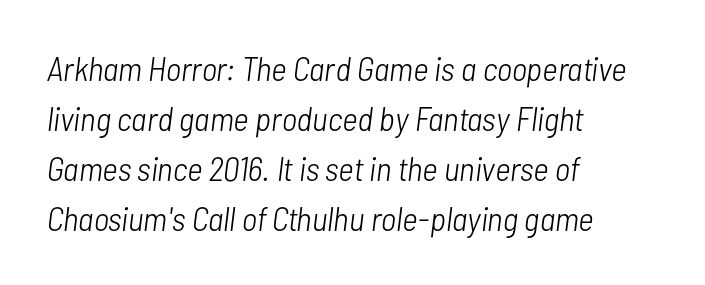
If you drew a ruler down the left edge, every line would touch it. Is the type slanted? Yes — the strokes lean at a clear angle. Stem width sits at or under what a default text font uses. The passage shown is typed in a proportional face where columns would drift. Decoration check: the copy has no underline.
